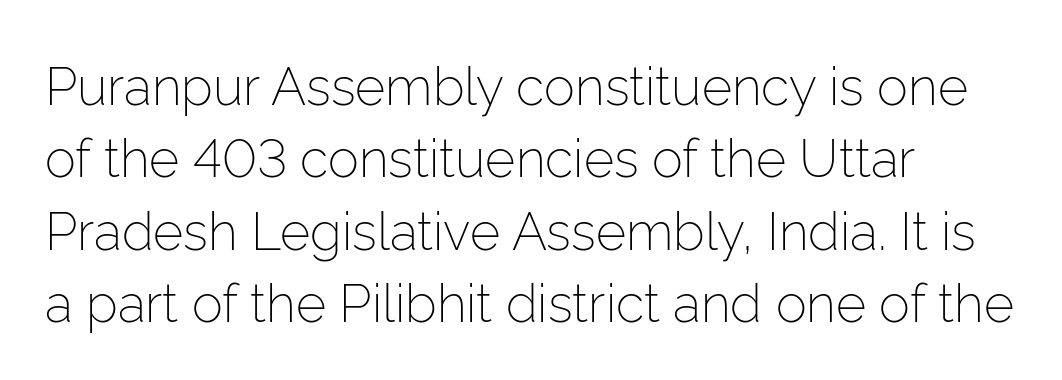
{"serif": "no", "italic": "no", "bold": "no", "weight": "light", "width": "normal", "stroke_contrast": "low", "x_height": "medium", "monospaced": "no", "underline": "no", "align": "left", "line_spacing": "normal", "line_spacing_ratio": 1.39, "letter_spacing": "normal", "letter_spacing_em": 0.0, "glyph_px": 52}
